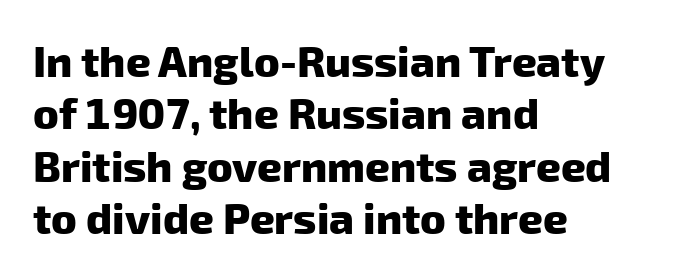
Q: Is the text bold? A: Yes.
Q: Is the typeface a serif or a sans-serif typeface? A: Sans-serif.
Q: Is the text underlined? A: No.
Q: How is the paragraph aligned? A: Left-aligned.
Q: Is the spacing between letters normal or unusually wide? A: Normal.
Q: Width (condensed, normal, or wide)? A: Normal.
Q: Stroke contrast? A: Low.
Q: x-height? A: Medium.
Q: Monospaced? A: No.
